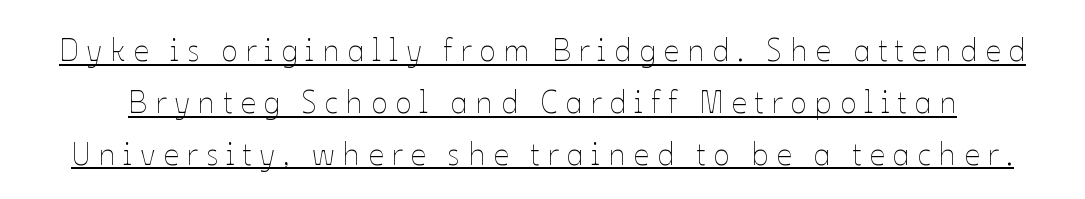
Q: Is the text bold? A: No.
Q: Is the text italic (slanted)? A: No, it is upright.
Q: Is the text underlined? A: Yes.
Q: Is the spacing between letters normal or unusually wide? A: Unusually wide.
Q: Is the spacing between lines tight, normal or loose? A: Normal.
Q: Width (condensed, normal, or wide)? A: Normal.
Q: Stroke contrast? A: Low.
Q: x-height? A: Medium.
Q: Monospaced? A: No.
